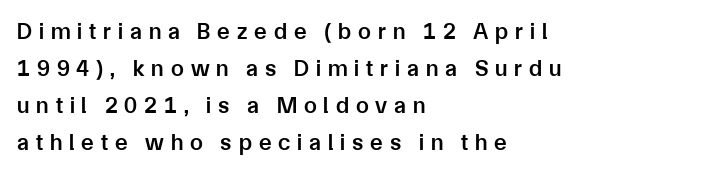
Q: Is the text bold? A: Semi-bold.
Q: Is the text italic (slanted)? A: No, it is upright.
Q: Is the text underlined? A: No.
Q: How is the paragraph aligned? A: Left-aligned.
Q: Is the spacing between letters normal or unusually wide? A: Unusually wide.
Q: Is the spacing between lines tight, normal or loose? A: Normal.
